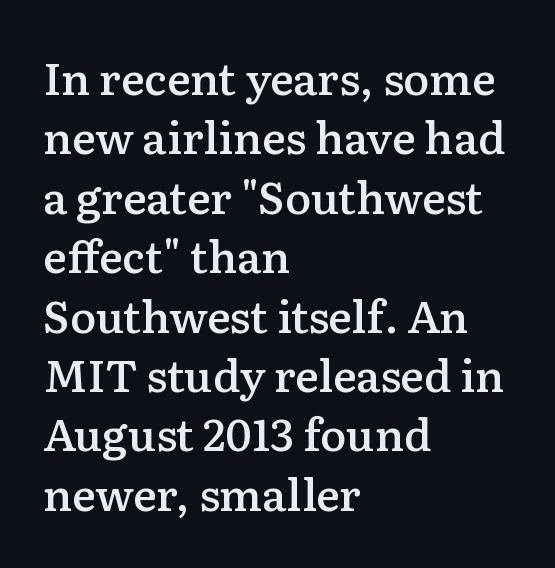
Q: Is the text bold? A: Semi-bold.
Q: Is the text italic (slanted)? A: No, it is upright.
Q: Is the typeface a serif or a sans-serif typeface? A: Serif.
Q: Is the text underlined? A: No.
Q: How is the paragraph aligned? A: Left-aligned.
Q: Is the spacing between letters normal or unusually wide? A: Normal.
Q: Is the spacing between lines tight, normal or loose? A: Normal.
Q: Width (condensed, normal, or wide)? A: Normal.
Q: Stroke contrast? A: Low.
Q: x-height? A: Medium.
Q: Monospaced? A: No.
